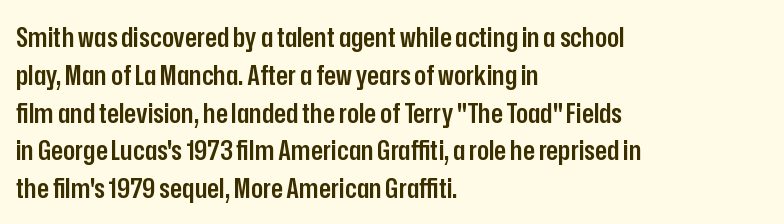
{"serif": "no", "italic": "no", "bold": "semi", "weight": "semibold", "width": "condensed", "stroke_contrast": "low", "x_height": "medium", "monospaced": "no", "underline": "no", "align": "left", "line_spacing": "normal", "line_spacing_ratio": 1.35, "letter_spacing": "normal", "letter_spacing_em": 0.0, "glyph_px": 28}
